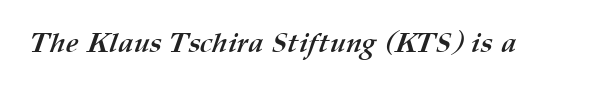
Q: Is the text bold? A: Yes.
Q: Is the text underlined? A: No.
Q: Is the spacing between letters normal or unusually wide? A: Normal.
Q: Width (condensed, normal, or wide)? A: Normal.
Q: Stroke contrast? A: Medium.
Q: x-height? A: Medium.
Q: Monospaced? A: No.
